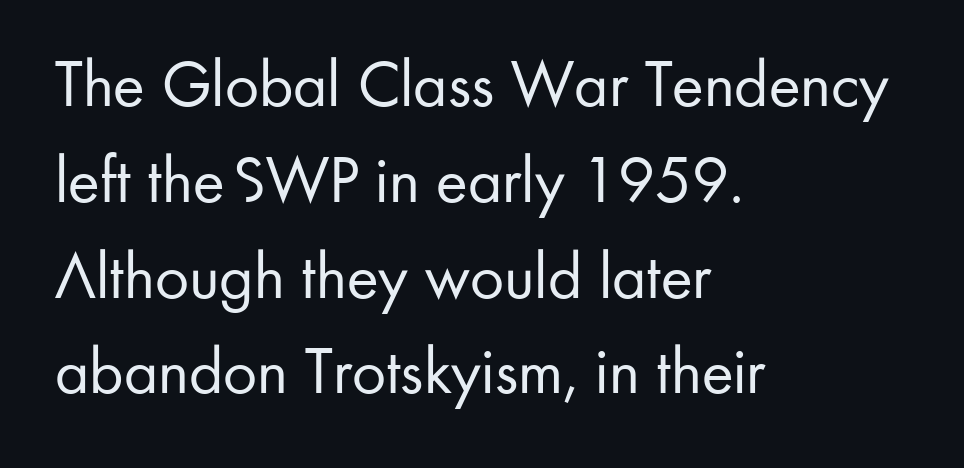
{"serif": "no", "italic": "no", "bold": "no", "weight": "regular", "width": "normal", "stroke_contrast": "low", "x_height": "small", "monospaced": "no", "underline": "no", "align": "left", "line_spacing": "normal", "line_spacing_ratio": 1.43, "letter_spacing": "normal", "letter_spacing_em": 0.0, "glyph_px": 67}
